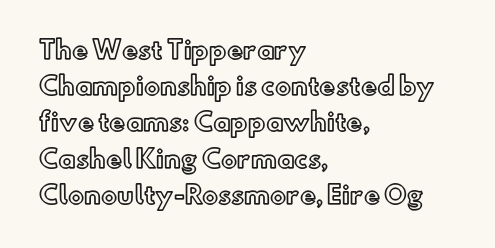
Leading: standard. Ascenders rise straight up at ninety degrees. Nobody drew a line under any word here. Here the glyphs are tracked normally, forming tight word shapes. All the whitespace from short lines collects on the right.
